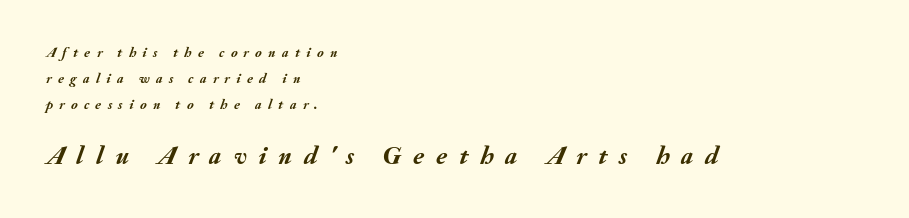
The image shows 26 px bold type, italic (leaning right); set left-aligned, line spacing 1.84x, unusually wide letter spacing (+0.45 em), not underlined; the second (bottom) block is 1.86x larger.
